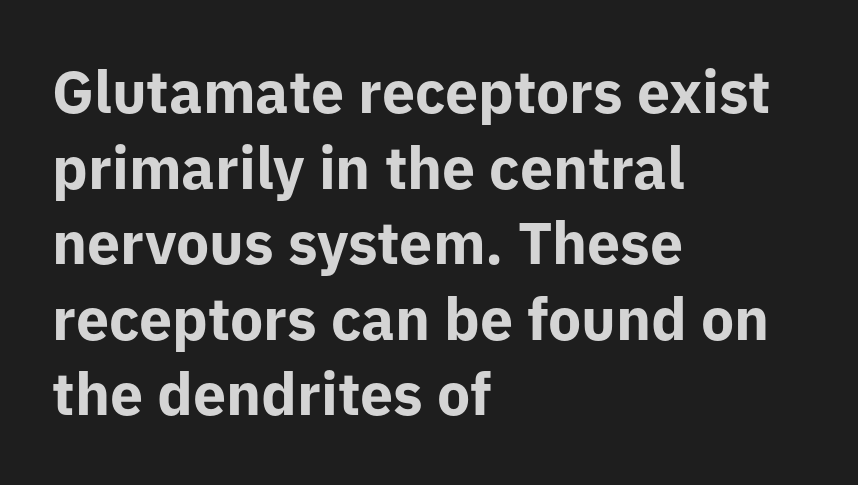
In terms of posture, this sample is upright. These lines are rendered in a variable-pitch font. Glance below the letters and you will spot only blank space. Compared with typical paragraphs, the rows here are spaced about the same.
